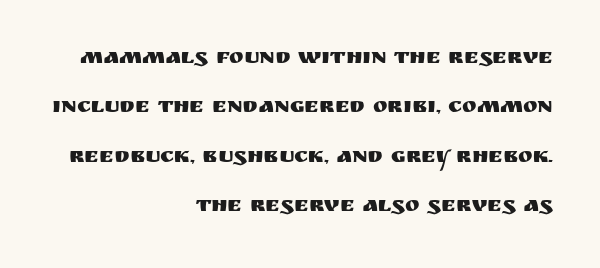
The image shows 22 px text type, upright; set right-aligned, loose line spacing (2.25x), normal letter spacing, not underlined.
